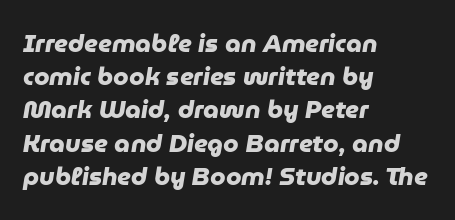
Q: Is the text bold? A: Yes.
Q: Is the text underlined? A: No.
Q: How is the paragraph aligned? A: Left-aligned.
Q: Is the spacing between letters normal or unusually wide? A: Normal.
Q: Is the spacing between lines tight, normal or loose? A: Normal.
